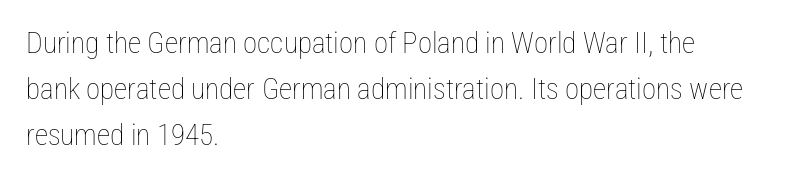
Q: Is the text bold? A: No.
Q: Is the text italic (slanted)? A: No, it is upright.
Q: Is the text underlined? A: No.
Q: How is the paragraph aligned? A: Left-aligned.
Q: Is the spacing between letters normal or unusually wide? A: Normal.
Q: Is the spacing between lines tight, normal or loose? A: Normal.
Q: Width (condensed, normal, or wide)? A: Condensed.
Q: Stroke contrast? A: Low.
Q: x-height? A: Medium.
Q: Monospaced? A: No.
